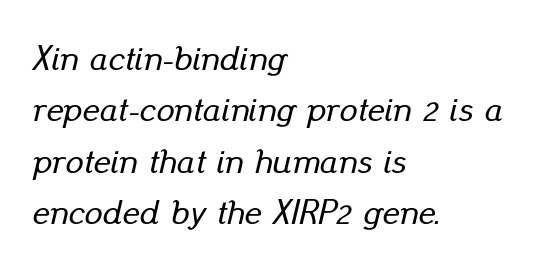
Quick note: italic. The face used here is proportionally spaced, like ordinary book or web type. Clear beneath every line of the passage. The designer left line spacing at the default.
